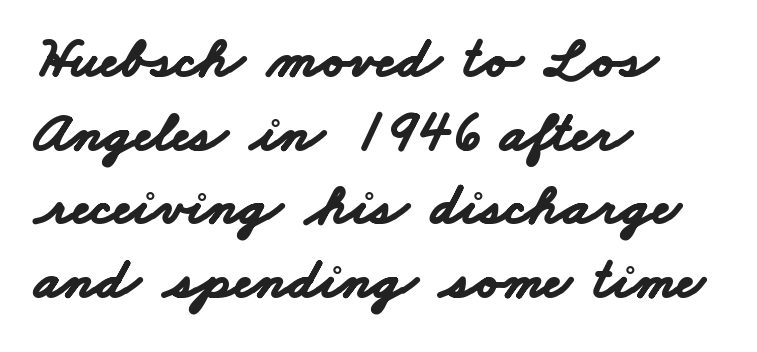
The image shows 59 px bold, wide sans-serif type; set left-aligned, normal line spacing (1.25x), normal letter spacing, not underlined; low stroke contrast and a small x-height.
